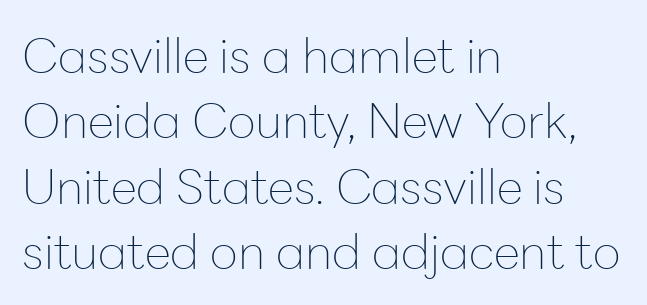
{"serif": "no", "italic": "no", "bold": "no", "weight": "thin", "width": "normal", "stroke_contrast": "low", "x_height": "medium", "monospaced": "no", "underline": "no", "align": "left", "line_spacing": "normal", "line_spacing_ratio": 1.36, "letter_spacing": "normal", "letter_spacing_em": 0.0, "glyph_px": 48}
